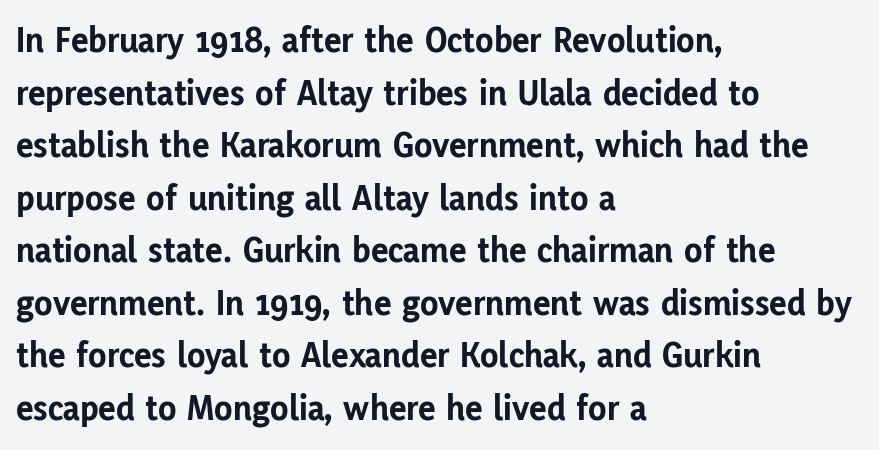
The leading is moderate, giving the passage an even texture. Observe the absence of serifs on each vertical stroke in this sample. You'd pick this weight for a headline — it's a proper bold. The area under the type is left untouched. Each letter keeps its own natural width here, so spacing adapts to shape. In terms of posture, this sample is upright.
